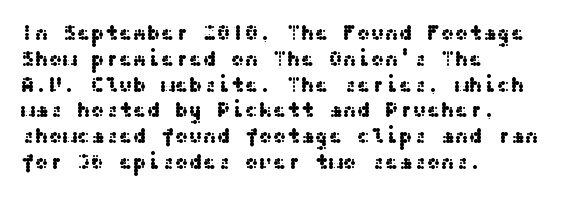
The image shows 21 px text type, upright; set left-aligned, line spacing 1.23x, normal letter spacing, not underlined.
